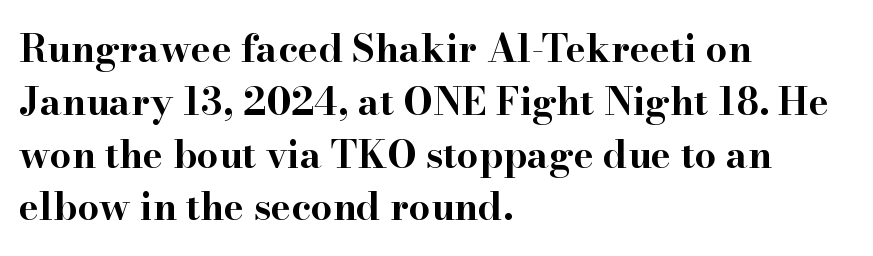
The image shows 38 px bold, wide serif type, upright; set left-aligned, normal line spacing (1.39x), normal letter spacing, not underlined; high stroke contrast and a small x-height.
